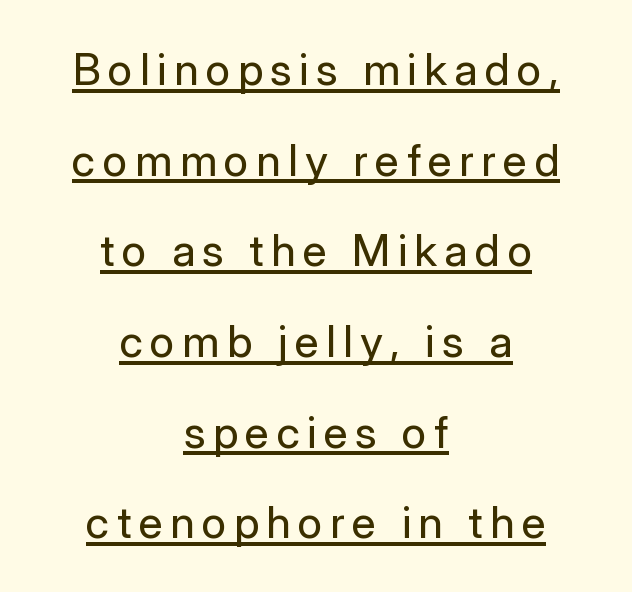
The image shows 44 px regular-weight sans-serif type, upright; set centered, loose line spacing (2.06x), underlined; low stroke contrast and a medium x-height.
